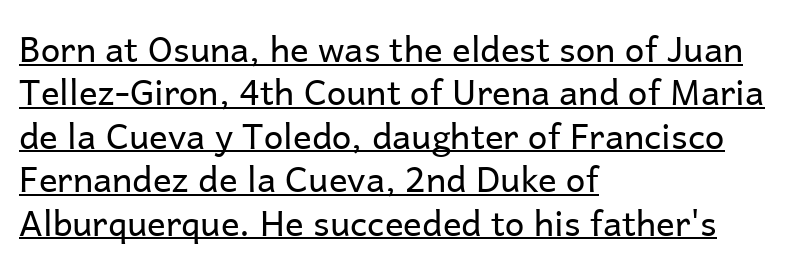
The image shows 35 px regular-weight sans-serif type, upright; set left-aligned, line spacing 1.24x, normal letter spacing, underlined; low stroke contrast and a medium x-height.
